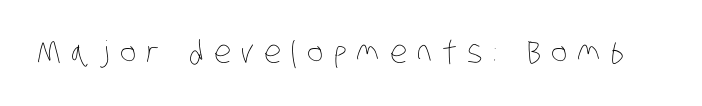
Q: Is the text bold? A: No.
Q: Is the text underlined? A: No.
Q: Is the spacing between letters normal or unusually wide? A: Unusually wide.
Q: Width (condensed, normal, or wide)? A: Condensed.
Q: Stroke contrast? A: Low.
Q: x-height? A: Large.
Q: Monospaced? A: No.
